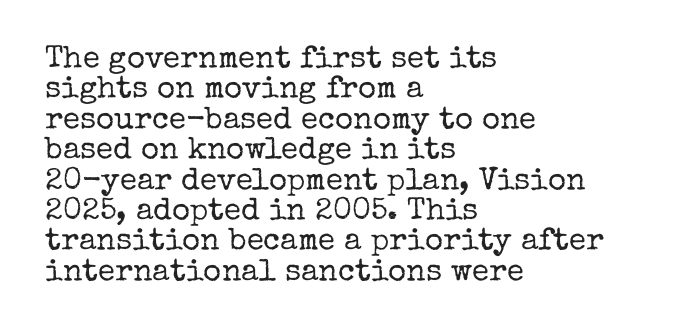
The rendering uses natural spacing where letterforms have individual widths. The weight tops out at a normal text grade. The letterforms sit shoulder to shoulder at normal distance. Interline gaps are noticeably narrow in this sample.
